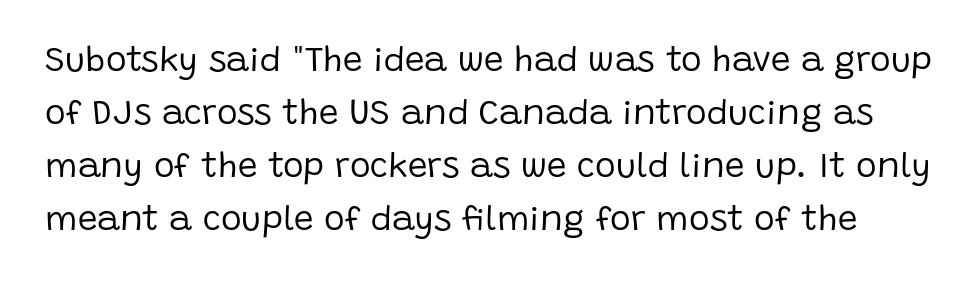
Q: Is the text bold? A: No.
Q: Is the text italic (slanted)? A: No, it is upright.
Q: Is the typeface a serif or a sans-serif typeface? A: Sans-serif.
Q: Is the text underlined? A: No.
Q: Is the spacing between letters normal or unusually wide? A: Normal.
Q: Is the spacing between lines tight, normal or loose? A: Normal.
Q: Width (condensed, normal, or wide)? A: Normal.
Q: Stroke contrast? A: Low.
Q: x-height? A: Large.
Q: Monospaced? A: No.
